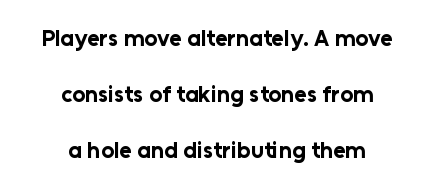
Q: Is the text bold? A: Yes.
Q: Is the text italic (slanted)? A: No, it is upright.
Q: Is the text underlined? A: No.
Q: How is the paragraph aligned? A: Centered.
Q: Is the spacing between letters normal or unusually wide? A: Normal.
Q: Is the spacing between lines tight, normal or loose? A: Loose.
